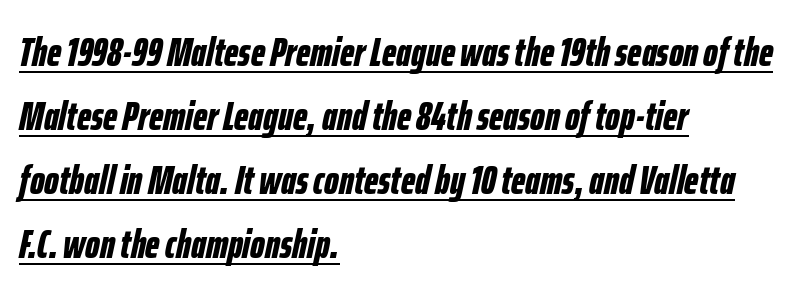
{"italic": "yes", "lean": "right", "slant_degrees": 12, "bold": "yes", "weight": "bold", "width": "condensed", "stroke_contrast": "low", "x_height": "medium", "monospaced": "no", "underline": "yes", "align": "left", "line_spacing": "normal", "line_spacing_ratio": 1.56, "letter_spacing": "normal", "letter_spacing_em": 0.0, "glyph_px": 41}
